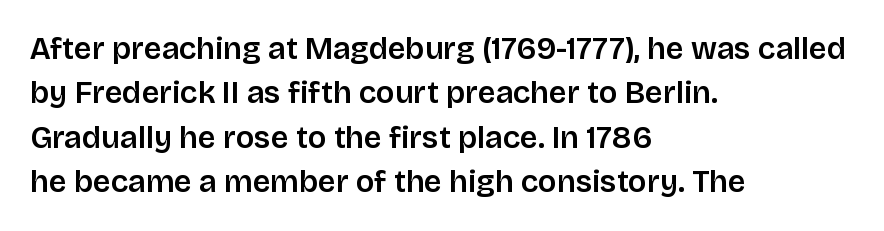
The image shows 31 px sans-serif type, upright; set left-aligned, normal line spacing (1.43x), normal letter spacing, not underlined; low stroke contrast and a large x-height.
